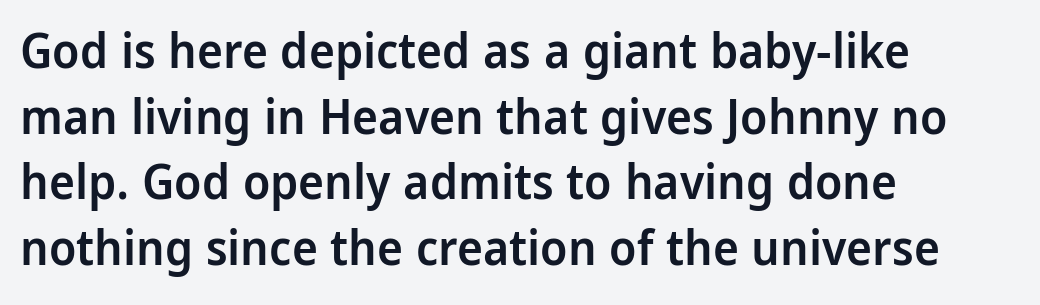
The image shows 49 px semibold, condensed sans-serif type, upright; set left-aligned, normal line spacing (1.34x), normal letter spacing, not underlined; low stroke contrast and a large x-height.
